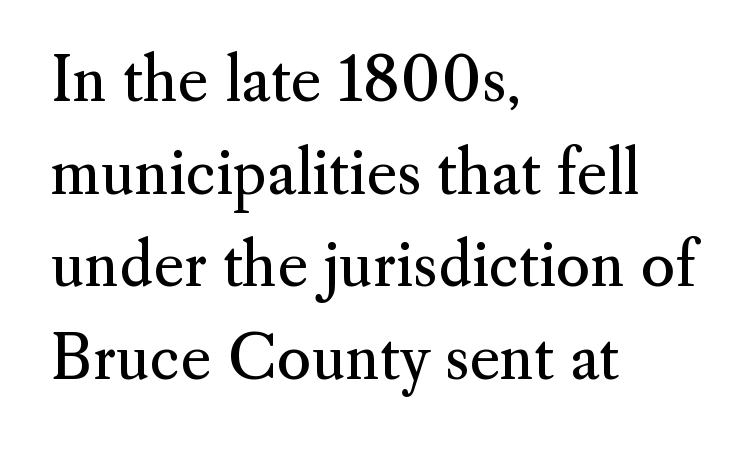
The image shows 59 px regular-weight serif type, upright; set left-aligned, normal line spacing (1.57x), normal letter spacing, not underlined; medium stroke contrast and a small x-height.
